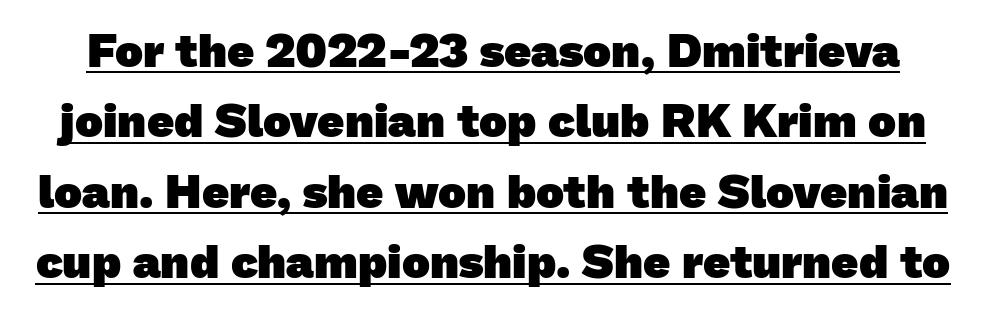
The letters advance in unequal steps, a hallmark of proportional type. The characters display no serif detailing; their extremities are plain. Plenty of ink on the page — the face is bold. The rendering keeps characters at their native spacing.
